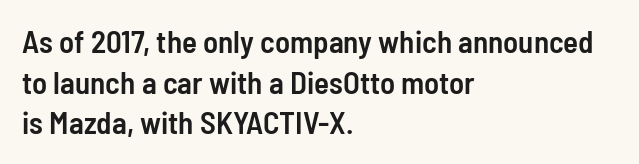
Q: Is the text bold? A: Semi-bold.
Q: Is the text italic (slanted)? A: No, it is upright.
Q: Is the typeface a serif or a sans-serif typeface? A: Sans-serif.
Q: Is the text underlined? A: No.
Q: How is the paragraph aligned? A: Left-aligned.
Q: Is the spacing between letters normal or unusually wide? A: Normal.
Q: Is the spacing between lines tight, normal or loose? A: Normal.
Q: Width (condensed, normal, or wide)? A: Condensed.
Q: Stroke contrast? A: Low.
Q: x-height? A: Medium.
Q: Monospaced? A: No.
